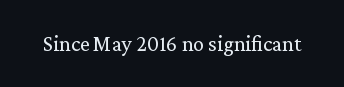
{"italic": "no", "bold": "no", "underline": "no", "letter_spacing": "normal", "letter_spacing_em": 0.0, "glyph_px": 22}
